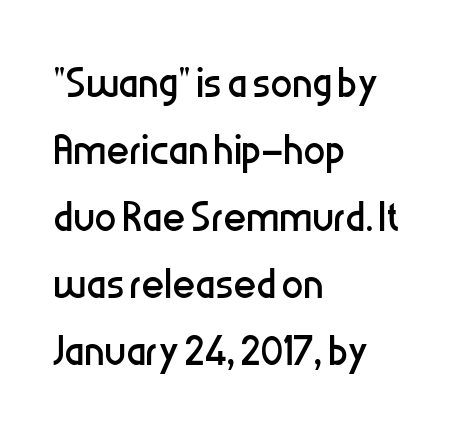
The image shows 55 px regular-weight, condensed sans-serif type, upright; set left-aligned, line spacing 1.22x, normal letter spacing, not underlined; low stroke contrast and a medium x-height.
